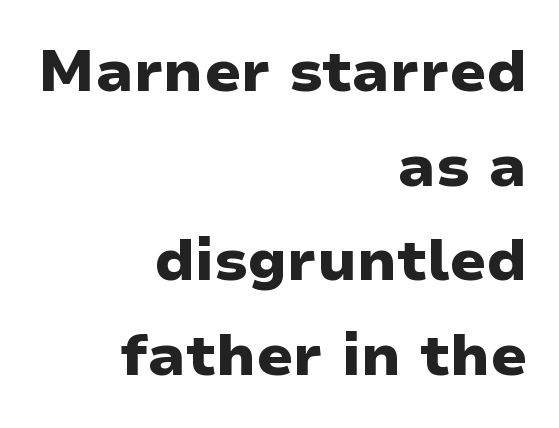
{"serif": "no", "italic": "no", "bold": "yes", "weight": "heavy", "width": "wide", "stroke_contrast": "low", "x_height": "medium", "monospaced": "no", "underline": "no", "align": "right", "line_spacing": "normal", "line_spacing_ratio": 1.63, "letter_spacing": "normal", "letter_spacing_em": 0.0, "glyph_px": 58}
